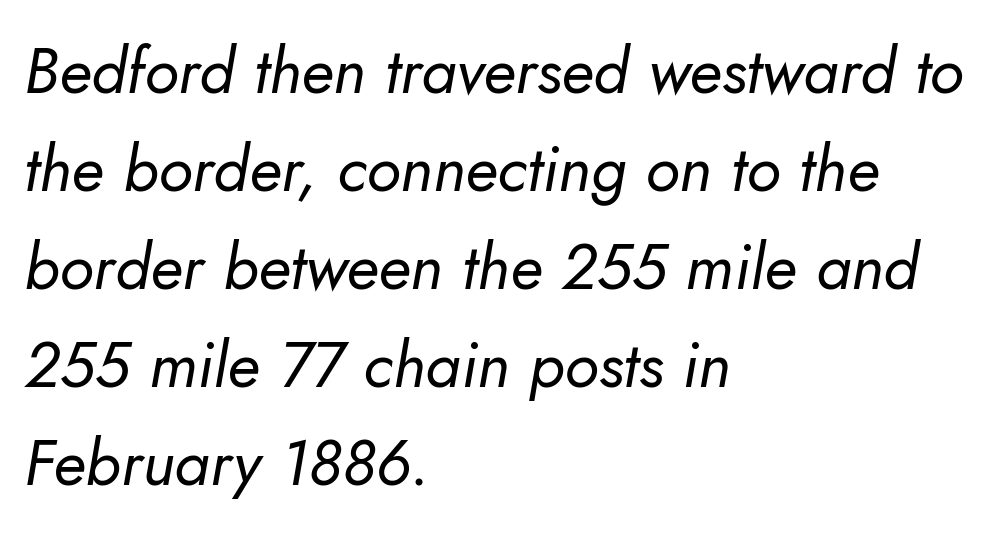
{"italic": "yes", "lean": "right", "slant_degrees": 10, "bold": "no", "weight": "regular", "width": "normal", "stroke_contrast": "low", "x_height": "small", "monospaced": "no", "underline": "no", "align": "left", "line_spacing": "normal", "line_spacing_ratio": 1.53, "letter_spacing": "normal", "letter_spacing_em": 0.0, "glyph_px": 64}
